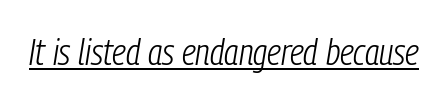
Q: Is the text bold? A: No.
Q: Is the text italic (slanted)? A: Yes, it leans right by about 9 degrees.
Q: Is the text underlined? A: Yes.
Q: Is the spacing between letters normal or unusually wide? A: Normal.
Q: Width (condensed, normal, or wide)? A: Condensed.
Q: Stroke contrast? A: Low.
Q: x-height? A: Medium.
Q: Monospaced? A: No.
